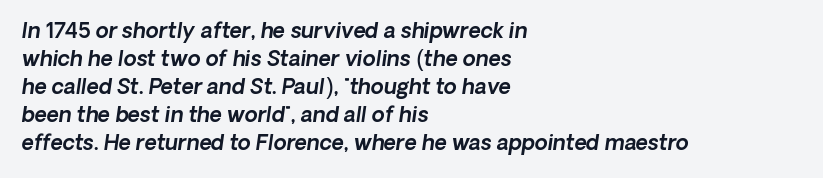
{"italic": "yes", "lean": "right", "slant_degrees": 8, "underline": "no", "align": "left", "line_spacing": "normal", "line_spacing_ratio": 1.33, "letter_spacing": "normal", "letter_spacing_em": 0.0, "glyph_px": 21}
